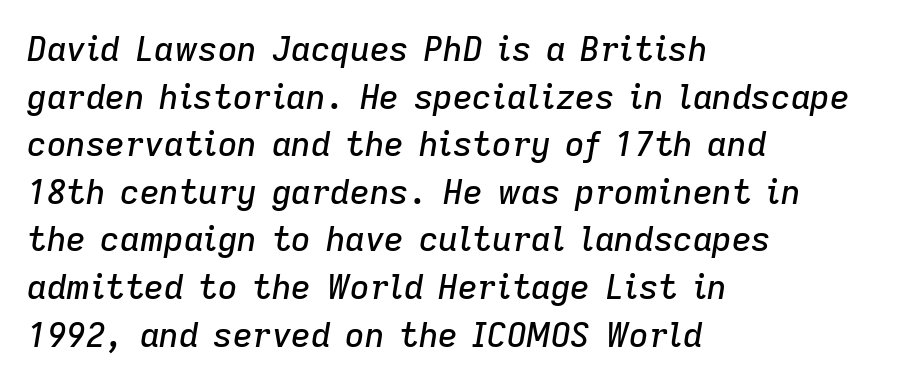
The image shows 34 px text type, italic (leaning right); set left-aligned, normal line spacing (1.4x), normal letter spacing, not underlined; low stroke contrast and a medium x-height.
